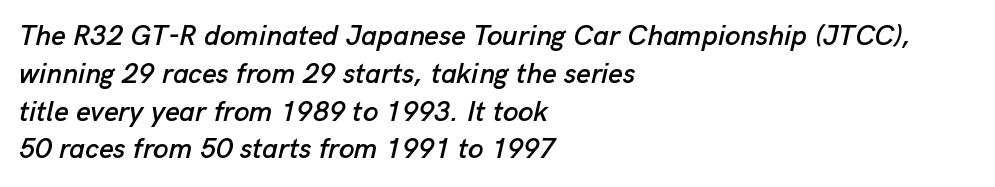
{"italic": "yes", "lean": "right", "slant_degrees": 13, "width": "normal", "stroke_contrast": "low", "x_height": "medium", "monospaced": "no", "underline": "no", "align": "left", "line_spacing": "normal", "line_spacing_ratio": 1.35, "letter_spacing": "normal", "letter_spacing_em": 0.0, "glyph_px": 28}
